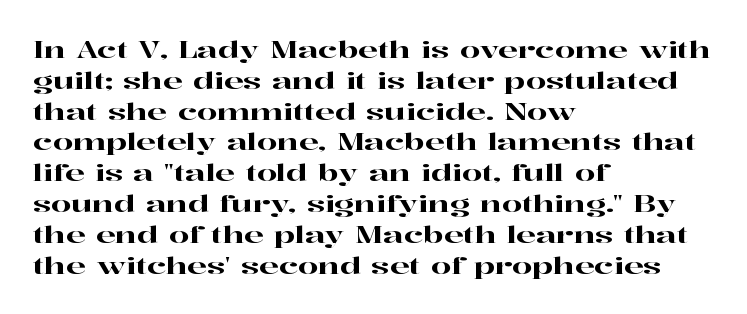
{"italic": "no", "underline": "no", "align": "left", "line_spacing": "normal", "line_spacing_ratio": 1.34, "letter_spacing": "normal", "letter_spacing_em": 0.0, "glyph_px": 23}
